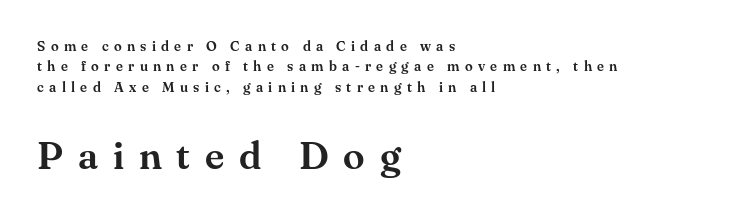
Q: Is the text italic (slanted)? A: No, it is upright.
Q: Is the typeface a serif or a sans-serif typeface? A: Serif.
Q: Is the text underlined? A: No.
Q: How is the paragraph aligned? A: Left-aligned.
Q: Is the spacing between letters normal or unusually wide? A: Unusually wide.
Q: Is the spacing between lines tight, normal or loose? A: Normal.
Q: Which block of text is set in a larger size, the first (top) or the second (bottom)? A: The second (bottom) one.
Q: Width (condensed, normal, or wide)? A: Normal.
Q: Stroke contrast? A: Medium.
Q: x-height? A: Small.
Q: Monospaced? A: No.
